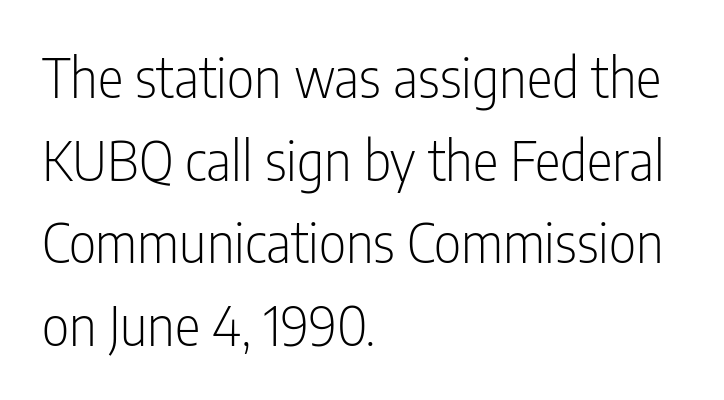
The image shows 54 px light, condensed sans-serif type, upright; set left-aligned, normal line spacing (1.53x), normal letter spacing, not underlined; low stroke contrast and a medium x-height.
